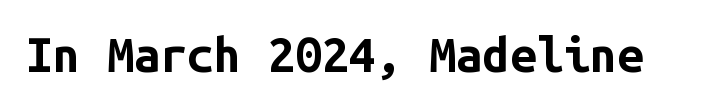
The image shows 48 px bold sans-serif type, upright, monospaced; set normal letter spacing, not underlined; low stroke contrast and a medium x-height.
